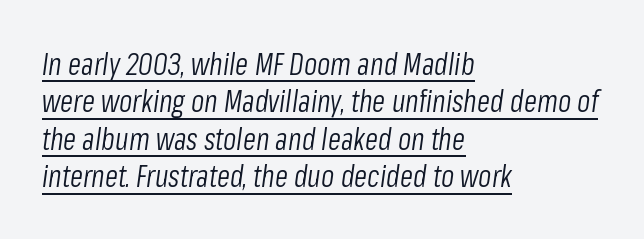
The whole block is typeset with a tilt. The line texture is even and compact thanks to regular tracking. Letters have the restrained weight of plain body copy at most. Each letter keeps its own natural width here, so spacing adapts to shape.
